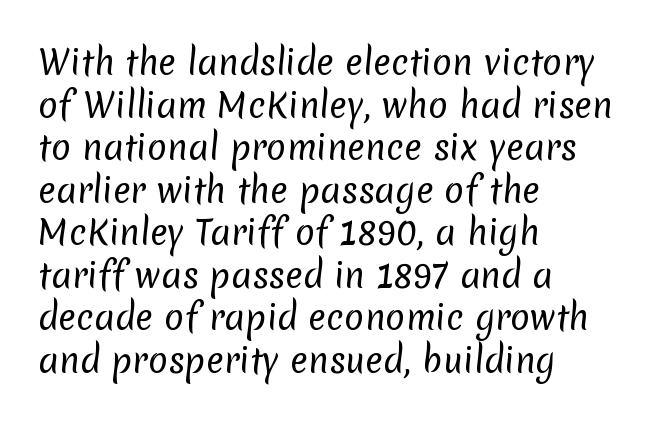
Compared with typical paragraphs, the rows here are spaced about the same. You can tell from the bare stems that sans-serif type was used. These lines are rendered in a variable-pitch font. Descender tails drop into unmarked territory.
